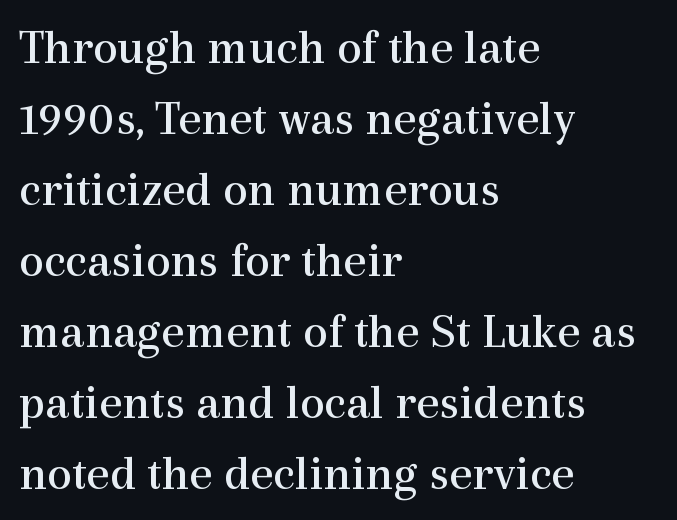
Inter-character spacing is left at the font's built-in metrics. Are there feet on the stems? There are — it's a serif. The strokes carry an ordinary text weight at most. Is this a fixed-width face? No — the glyphs have proportional, varying widths.
